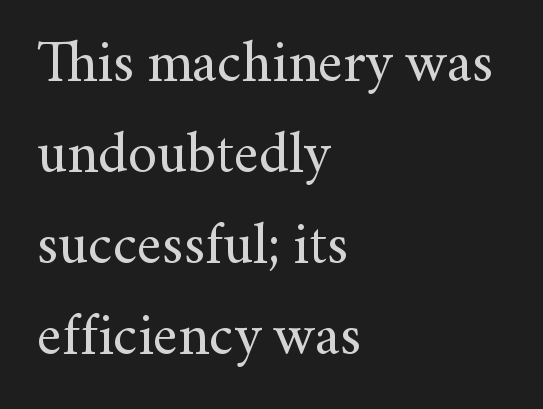
The image shows 58 px regular-weight serif type, upright; set left-aligned, normal line spacing (1.57x), normal letter spacing, not underlined; medium stroke contrast and a small x-height.
